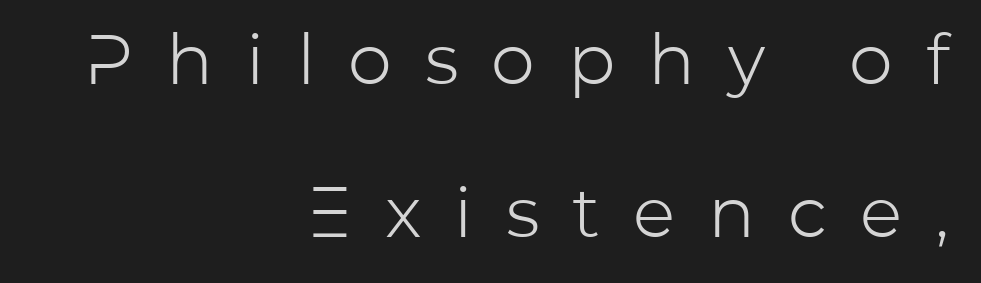
{"serif": "no", "italic": "no", "bold": "no", "weight": "light", "width": "normal", "stroke_contrast": "low", "x_height": "medium", "monospaced": "no", "underline": "no", "align": "right", "line_spacing": "loose", "line_spacing_ratio": 2.18, "letter_spacing": "wide", "letter_spacing_em": 0.47, "glyph_px": 70}
